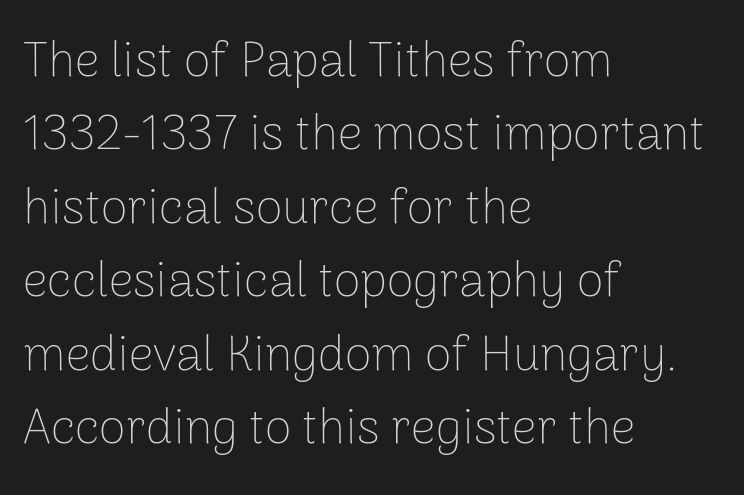
Q: Is the text bold? A: No.
Q: Is the text italic (slanted)? A: No, it is upright.
Q: Is the typeface a serif or a sans-serif typeface? A: Sans-serif.
Q: Is the text underlined? A: No.
Q: How is the paragraph aligned? A: Left-aligned.
Q: Is the spacing between letters normal or unusually wide? A: Normal.
Q: Is the spacing between lines tight, normal or loose? A: Normal.
Q: Width (condensed, normal, or wide)? A: Normal.
Q: Stroke contrast? A: Low.
Q: x-height? A: Medium.
Q: Monospaced? A: No.
